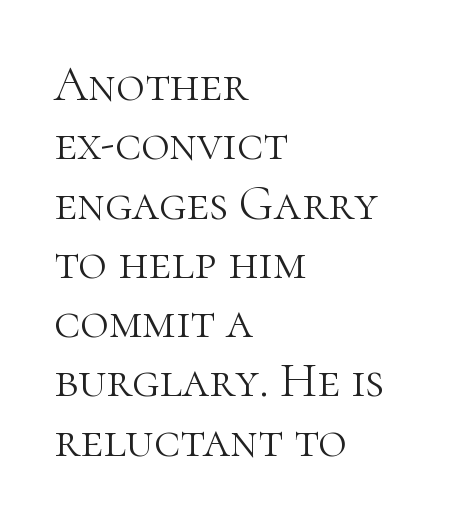
Q: Is the text bold? A: No.
Q: Is the text italic (slanted)? A: No, it is upright.
Q: Is the typeface a serif or a sans-serif typeface? A: Serif.
Q: Is the text underlined? A: No.
Q: How is the paragraph aligned? A: Left-aligned.
Q: Is the spacing between letters normal or unusually wide? A: Normal.
Q: Width (condensed, normal, or wide)? A: Normal.
Q: Stroke contrast? A: High.
Q: x-height? A: Medium.
Q: Monospaced? A: No.
